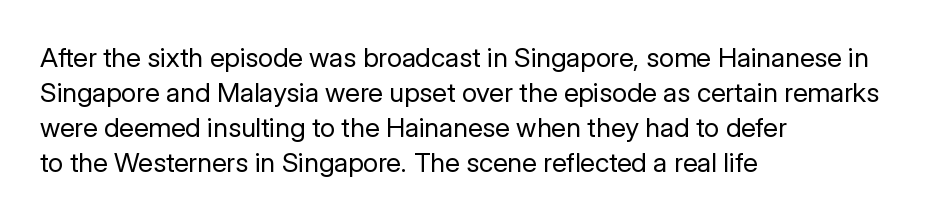
Style check: upright. Plain, unruled lines of type. The paragraph has a hard left edge and a soft right edge. This rendering leaves character spacing at its baseline value. A typesetter would call this leading conventional body-copy spacing. These glyphs show unthickened strokes, regular width or finer.
